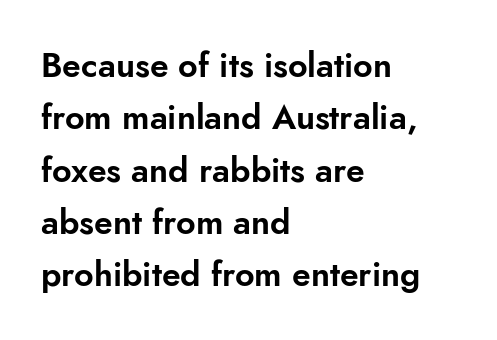
Q: Is the text italic (slanted)? A: No, it is upright.
Q: Is the typeface a serif or a sans-serif typeface? A: Sans-serif.
Q: Is the text underlined? A: No.
Q: How is the paragraph aligned? A: Left-aligned.
Q: Is the spacing between letters normal or unusually wide? A: Normal.
Q: Is the spacing between lines tight, normal or loose? A: Normal.
Q: Width (condensed, normal, or wide)? A: Normal.
Q: Stroke contrast? A: Low.
Q: x-height? A: Small.
Q: Monospaced? A: No.
